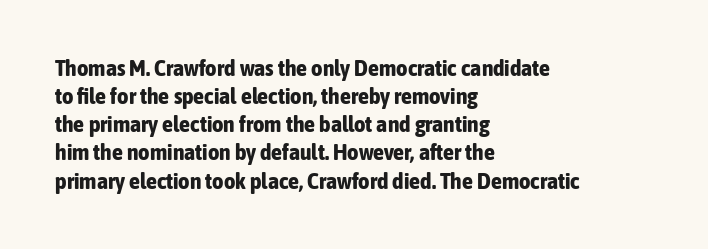
The passage is arranged the way most books set body copy — flush left. No word sits above an underline. Nobody touched the tracking dial on this one. Stroke thickness is high; the sample reads as a true bold.
